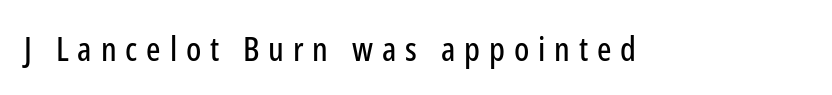
Here the designer chose a conventional face with non-uniform glyph widths. The letters are spread apart with noticeably loose tracking. The string is rendered with underlining switched off. Designer's note — italics off, roman on.
